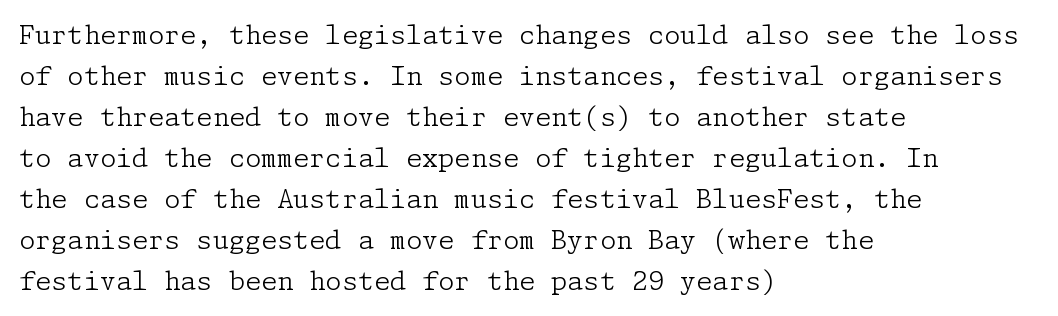
{"italic": "no", "bold": "no", "underline": "no", "align": "left", "line_spacing": "normal", "line_spacing_ratio": 1.58, "letter_spacing": "normal", "letter_spacing_em": 0.0, "glyph_px": 26}
